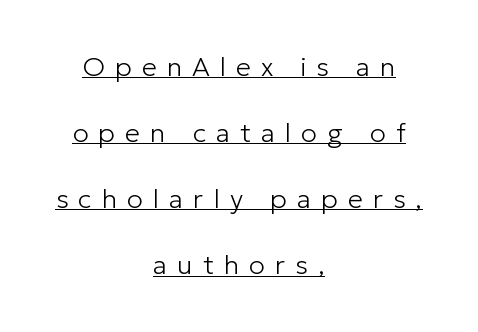
The image shows 27 px text type, upright; set centered, loose line spacing (2.45x), unusually wide letter spacing (+0.37 em), underlined.
